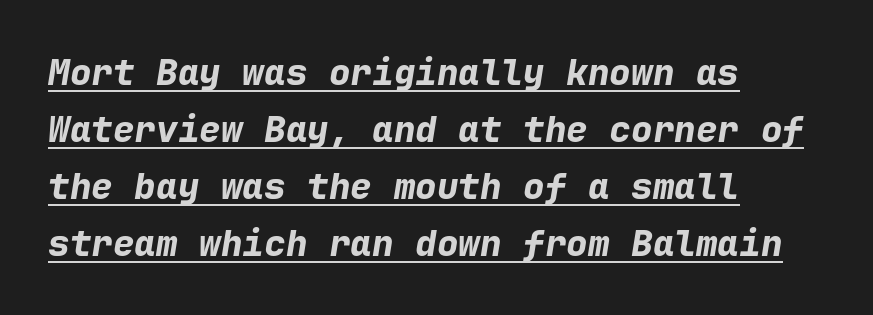
Q: Is the text bold? A: Yes.
Q: Is the text italic (slanted)? A: Yes, it leans right by about 9 degrees.
Q: Is the text underlined? A: Yes.
Q: How is the paragraph aligned? A: Left-aligned.
Q: Is the spacing between letters normal or unusually wide? A: Normal.
Q: Is the spacing between lines tight, normal or loose? A: Normal.
Q: Width (condensed, normal, or wide)? A: Normal.
Q: Stroke contrast? A: Low.
Q: x-height? A: Medium.
Q: Monospaced? A: Yes.
